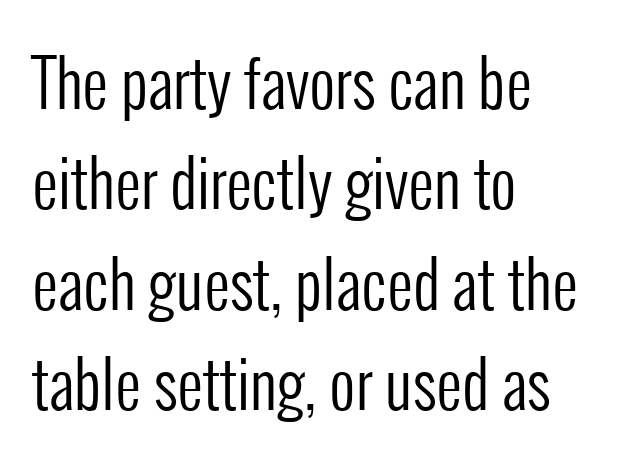
{"serif": "no", "italic": "no", "bold": "no", "weight": "regular", "width": "condensed", "stroke_contrast": "low", "x_height": "medium", "monospaced": "no", "underline": "no", "align": "left", "line_spacing": "normal", "line_spacing_ratio": 1.57, "letter_spacing": "normal", "letter_spacing_em": 0.0, "glyph_px": 64}
